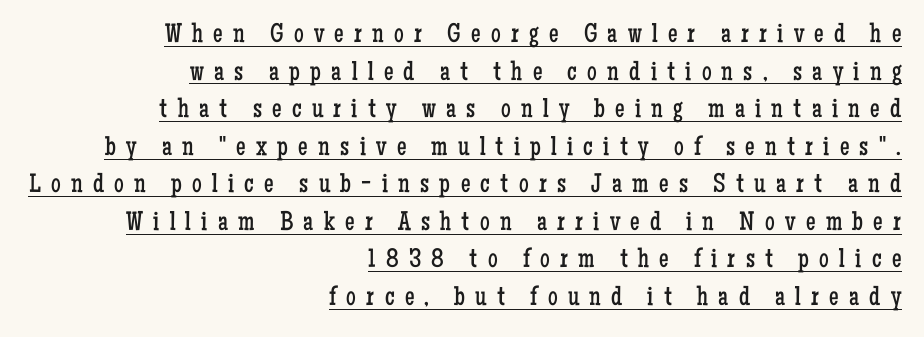
Q: Is the text bold? A: No.
Q: Is the text italic (slanted)? A: No, it is upright.
Q: Is the text underlined? A: Yes.
Q: How is the paragraph aligned? A: Right-aligned.
Q: Is the spacing between letters normal or unusually wide? A: Unusually wide.
Q: Is the spacing between lines tight, normal or loose? A: Normal.
